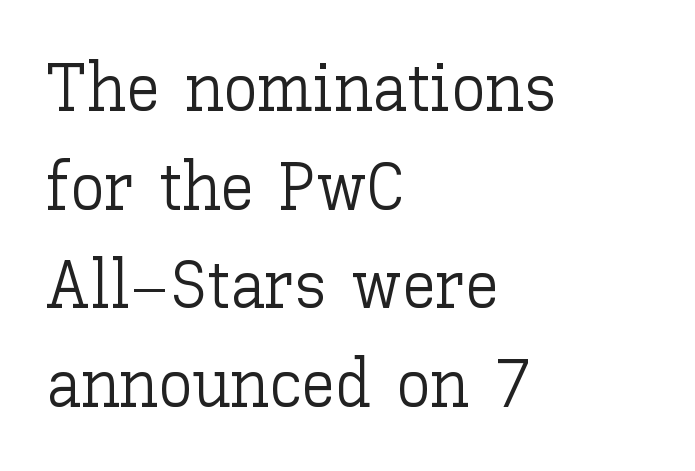
This sample is left-justified, so line endings fall wherever the words run out. On a weight scale, this lands at 450 or below. Whoever set this chose a conventional vertical rhythm. Here the designer chose a conventional face with non-uniform glyph widths. The passage shown is not underscored anywhere. These lines keep a tight, regular rhythm from letter to letter.
